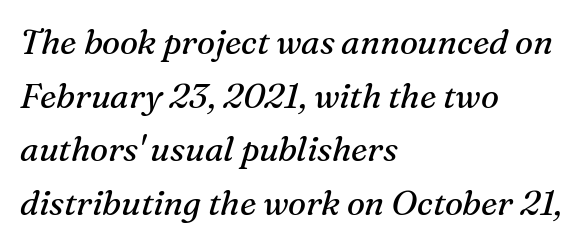
Q: Is the text bold? A: No.
Q: Is the text italic (slanted)? A: Yes, it leans right by about 16 degrees.
Q: Is the typeface a serif or a sans-serif typeface? A: Serif.
Q: Is the text underlined? A: No.
Q: How is the paragraph aligned? A: Left-aligned.
Q: Is the spacing between letters normal or unusually wide? A: Normal.
Q: Is the spacing between lines tight, normal or loose? A: Normal.
Q: Width (condensed, normal, or wide)? A: Normal.
Q: Stroke contrast? A: Medium.
Q: x-height? A: Medium.
Q: Monospaced? A: No.
